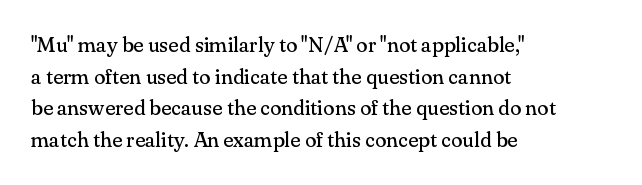
Style check: upright. Leftover space on each line is placed entirely after the last word. The rows are spaced the way most documents space them. The font is comparable to plain body text, perhaps lighter. Honestly, there is no underline to notice here at all. Nobody touched the tracking dial on this one.
